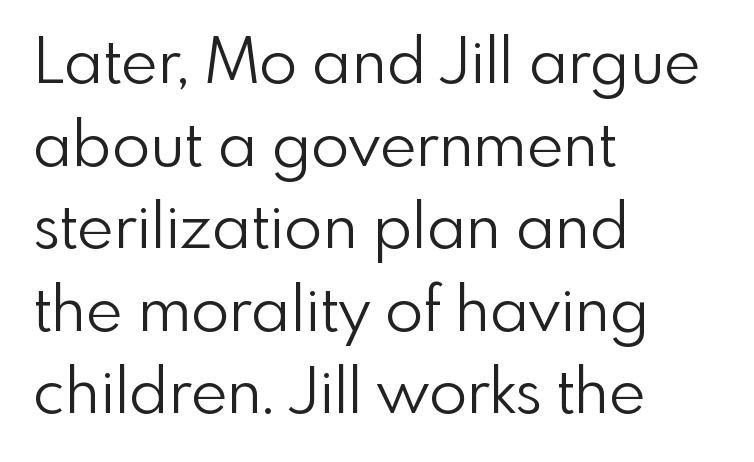
This block has exactly the height ordinary leading produces. No chunkiness to these letters — they're not bold. Glyph-to-glyph distance matches everyday printed text. Check the space under the baseline: it is left empty. The letters stand straight up with perfectly vertical stems.
